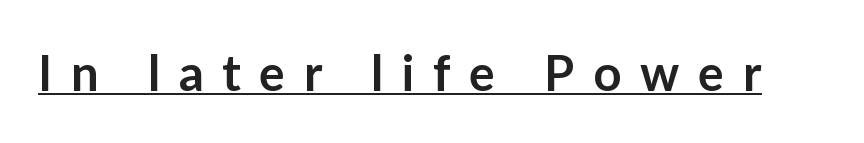
The image shows 49 px semibold sans-serif type, upright; set unusually wide letter spacing (+0.38 em), underlined; low stroke contrast and a medium x-height.
